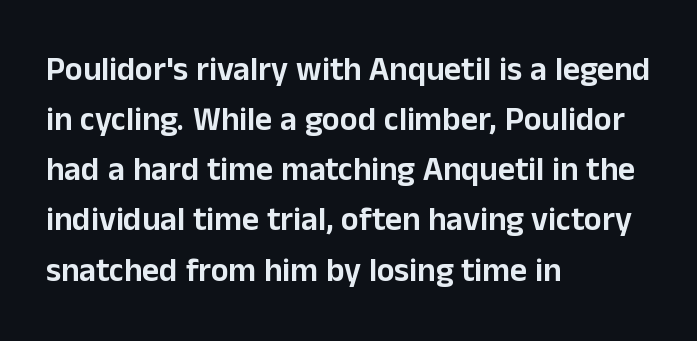
Q: Is the text italic (slanted)? A: No, it is upright.
Q: Is the typeface a serif or a sans-serif typeface? A: Sans-serif.
Q: Is the text underlined? A: No.
Q: How is the paragraph aligned? A: Left-aligned.
Q: Is the spacing between letters normal or unusually wide? A: Normal.
Q: Is the spacing between lines tight, normal or loose? A: Normal.
Q: Width (condensed, normal, or wide)? A: Normal.
Q: Stroke contrast? A: Low.
Q: x-height? A: Medium.
Q: Monospaced? A: No.
